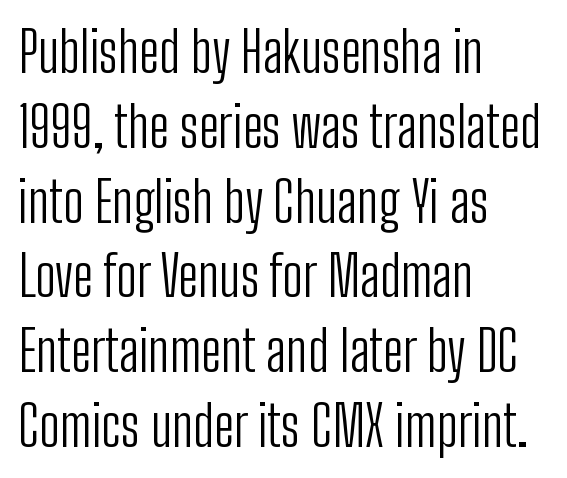
Q: Is the text bold? A: No.
Q: Is the text italic (slanted)? A: No, it is upright.
Q: Is the typeface a serif or a sans-serif typeface? A: Sans-serif.
Q: Is the text underlined? A: No.
Q: How is the paragraph aligned? A: Left-aligned.
Q: Is the spacing between letters normal or unusually wide? A: Normal.
Q: Is the spacing between lines tight, normal or loose? A: Normal.
Q: Width (condensed, normal, or wide)? A: Condensed.
Q: Stroke contrast? A: Low.
Q: x-height? A: Medium.
Q: Monospaced? A: No.
